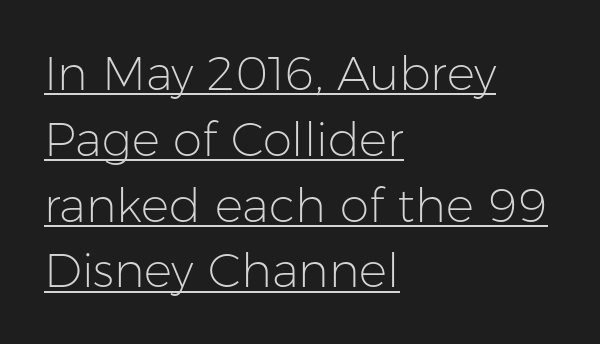
{"serif": "no", "italic": "no", "bold": "no", "weight": "light", "width": "normal", "stroke_contrast": "low", "x_height": "medium", "monospaced": "no", "underline": "yes", "align": "left", "line_spacing": "normal", "line_spacing_ratio": 1.4, "letter_spacing": "normal", "letter_spacing_em": 0.0, "glyph_px": 47}
